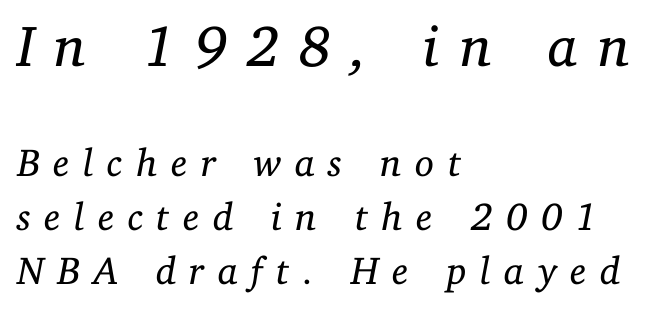
Q: Is the text bold? A: No.
Q: Is the text italic (slanted)? A: Yes, it leans right by about 11 degrees.
Q: Is the typeface a serif or a sans-serif typeface? A: Serif.
Q: Is the text underlined? A: No.
Q: How is the paragraph aligned? A: Left-aligned.
Q: Is the spacing between letters normal or unusually wide? A: Unusually wide.
Q: Is the spacing between lines tight, normal or loose? A: Normal.
Q: Which block of text is set in a larger size, the first (top) or the second (bottom)? A: The first (top) one.
Q: Width (condensed, normal, or wide)? A: Normal.
Q: Stroke contrast? A: Low.
Q: x-height? A: Medium.
Q: Monospaced? A: No.
